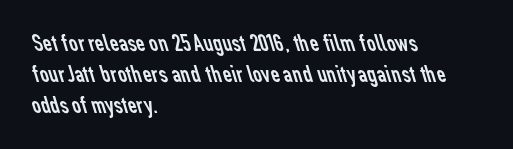
The space directly below the letters is spotless. Layout note: lines flush left. Weight: not bold — regular or lighter. Look at the tracking — it's just the regular setting, nothing added.
